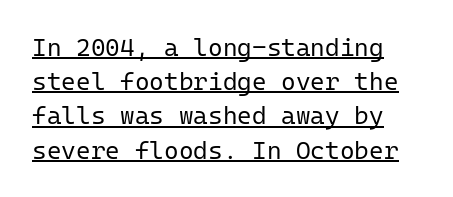
The image shows 25 px text type, upright; set normal line spacing (1.37x), normal letter spacing, underlined.
